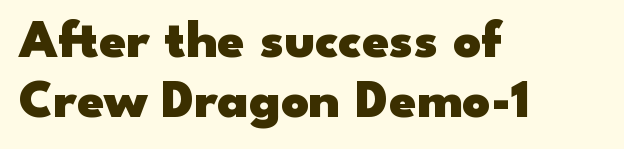
The image shows 54 px heavy, wide sans-serif type, upright; set left-aligned, tight line spacing (1.12x), normal letter spacing, not underlined; low stroke contrast and a small x-height.
